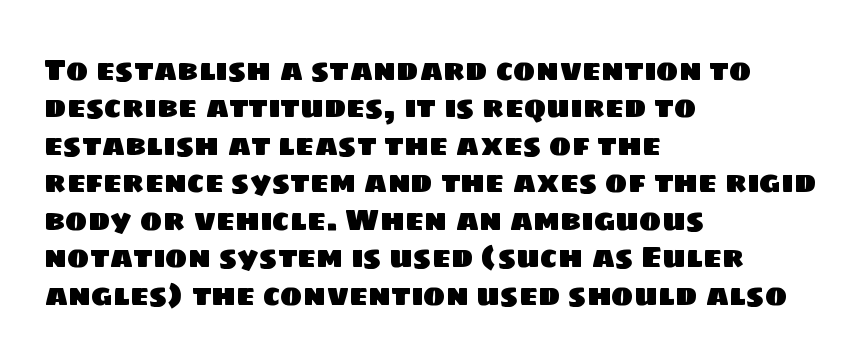
Type style note: lacks serifs. Any mark beneath the type? The region is blank. Each letter keeps its own natural width here, so spacing adapts to shape. Leading matches the norm, producing a regular column.
